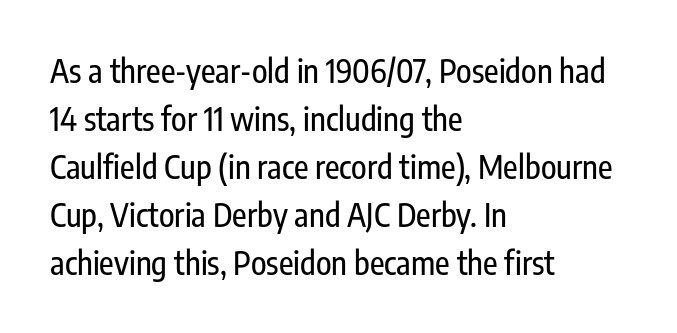
Every row of glyphs begins at an identical x-position on the left. The face used here is proportionally spaced, like ordinary book or web type. Caption: standard tracking, unaltered. Vertical spacing — default. The type family on display is of the sans-serif kind.
